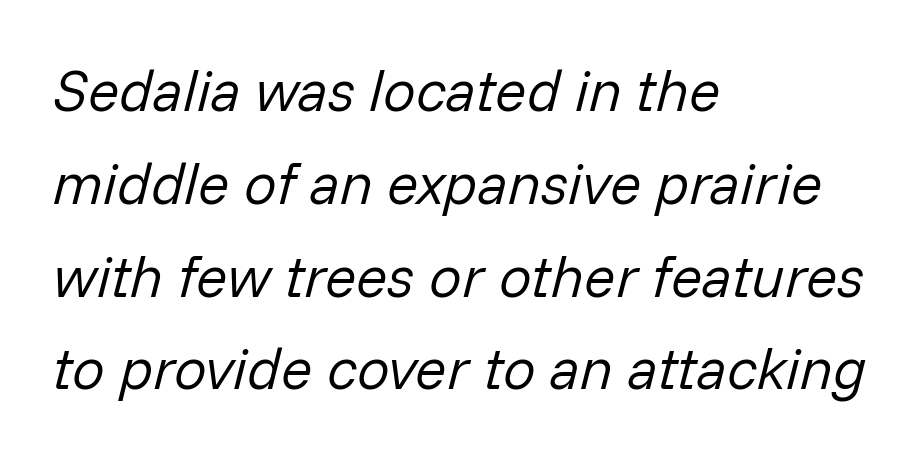
Vertically, the passage feels balanced, rows spaced as you'd expect. These lines keep a tight, regular rhythm from letter to letter. Stroke mass is kept to a normal reading level or below. The lines are quadded left.
